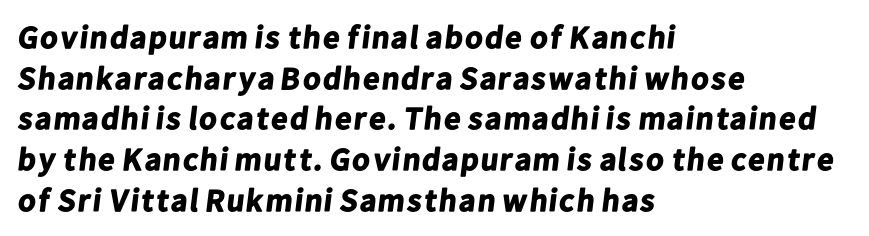
Q: Is the text bold? A: Yes.
Q: Is the typeface a serif or a sans-serif typeface? A: Sans-serif.
Q: Is the text underlined? A: No.
Q: How is the paragraph aligned? A: Left-aligned.
Q: Is the spacing between letters normal or unusually wide? A: Normal.
Q: Is the spacing between lines tight, normal or loose? A: Normal.
Q: Width (condensed, normal, or wide)? A: Normal.
Q: Stroke contrast? A: Low.
Q: x-height? A: Medium.
Q: Monospaced? A: No.
